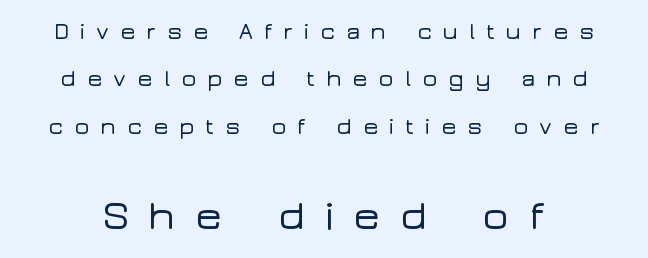
The image shows 41 px wide sans-serif type, upright; set loose line spacing (2.06x), unusually wide letter spacing (+0.46 em), not underlined; the second (bottom) block is 1.78x larger; low stroke contrast and a medium x-height.
